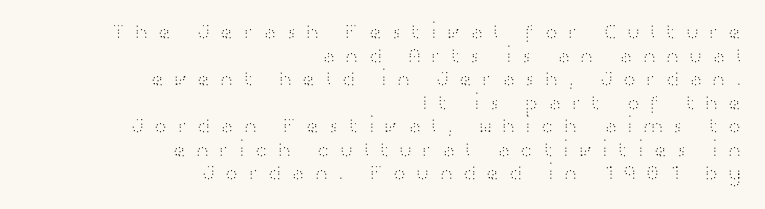
Q: Is the text bold? A: No.
Q: Is the text italic (slanted)? A: No, it is upright.
Q: Is the text underlined? A: No.
Q: How is the paragraph aligned? A: Right-aligned.
Q: Is the spacing between letters normal or unusually wide? A: Unusually wide.
Q: Is the spacing between lines tight, normal or loose? A: Tight.
